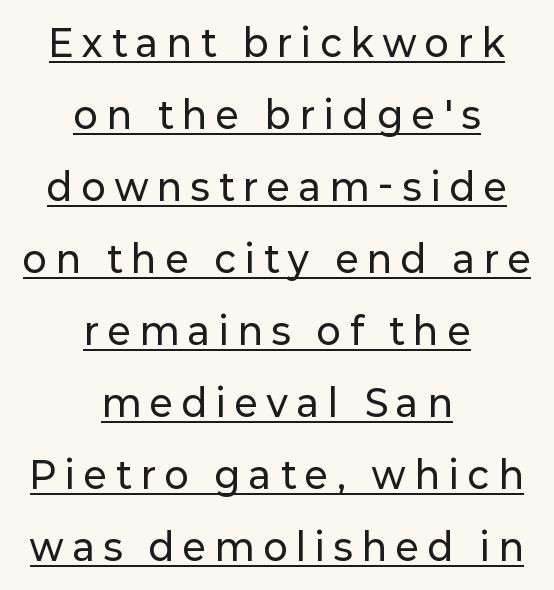
{"serif": "no", "italic": "no", "width": "normal", "stroke_contrast": "low", "x_height": "medium", "monospaced": "no", "underline": "yes", "align": "center", "line_spacing": "loose", "line_spacing_ratio": 2.0, "letter_spacing": "wide", "letter_spacing_em": 0.26, "glyph_px": 36}
